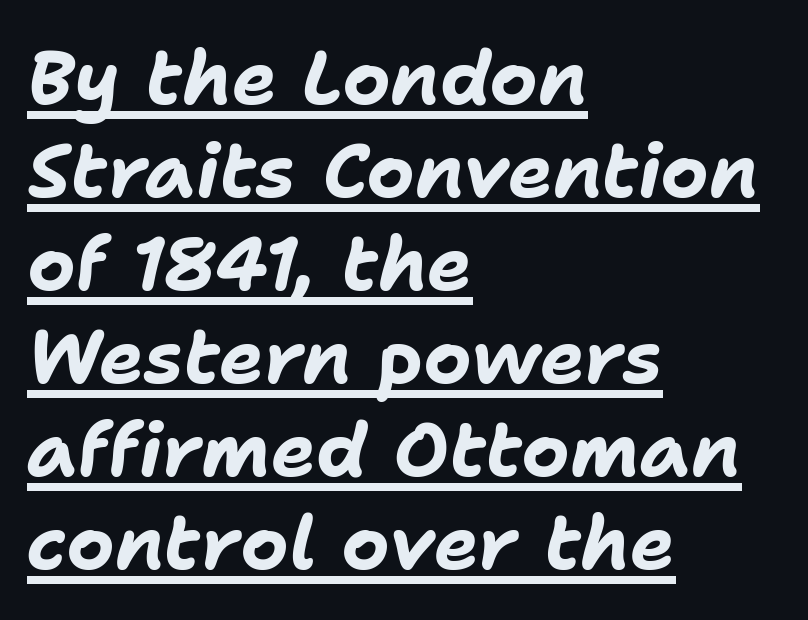
The image shows 75 px bold type, italic (leaning right); set left-aligned, line spacing 1.24x, normal letter spacing, underlined; low stroke contrast and a medium x-height.
